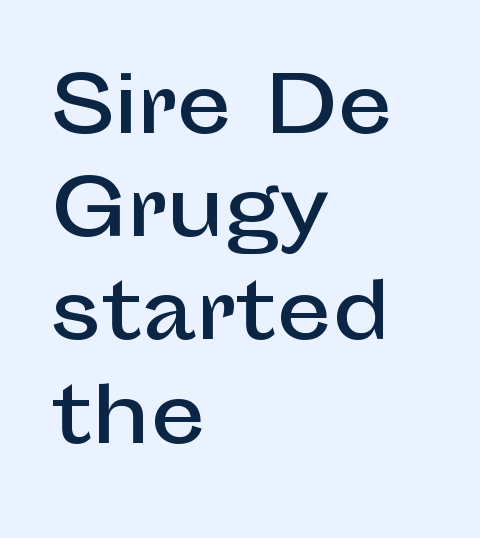
Q: Is the text italic (slanted)? A: No, it is upright.
Q: Is the typeface a serif or a sans-serif typeface? A: Sans-serif.
Q: Is the text underlined? A: No.
Q: How is the paragraph aligned? A: Left-aligned.
Q: Is the spacing between letters normal or unusually wide? A: Normal.
Q: Is the spacing between lines tight, normal or loose? A: Normal.
Q: Width (condensed, normal, or wide)? A: Normal.
Q: Stroke contrast? A: Low.
Q: x-height? A: Medium.
Q: Monospaced? A: No.
